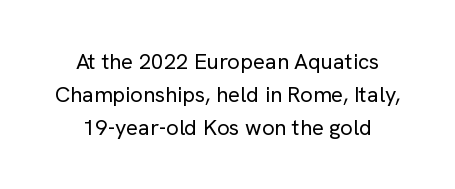
{"italic": "no", "bold": "no", "underline": "no", "align": "center", "line_spacing": "normal", "line_spacing_ratio": 1.5, "letter_spacing": "normal", "letter_spacing_em": 0.0, "glyph_px": 22}
